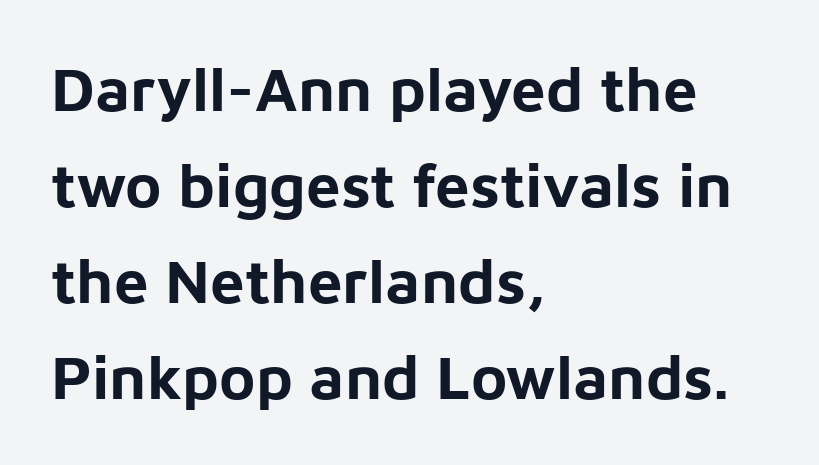
Q: Is the text bold? A: Yes.
Q: Is the text italic (slanted)? A: No, it is upright.
Q: Is the typeface a serif or a sans-serif typeface? A: Sans-serif.
Q: Is the text underlined? A: No.
Q: How is the paragraph aligned? A: Left-aligned.
Q: Is the spacing between letters normal or unusually wide? A: Normal.
Q: Is the spacing between lines tight, normal or loose? A: Normal.
Q: Width (condensed, normal, or wide)? A: Normal.
Q: Stroke contrast? A: Low.
Q: x-height? A: Medium.
Q: Monospaced? A: No.
